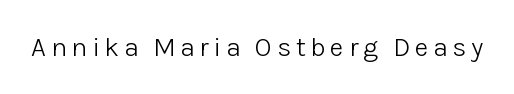
The space directly below the letters is spotless. The letters look calm and open, with moderate or lighter stems. Notice how the stems are strictly vertical — no italics here.
